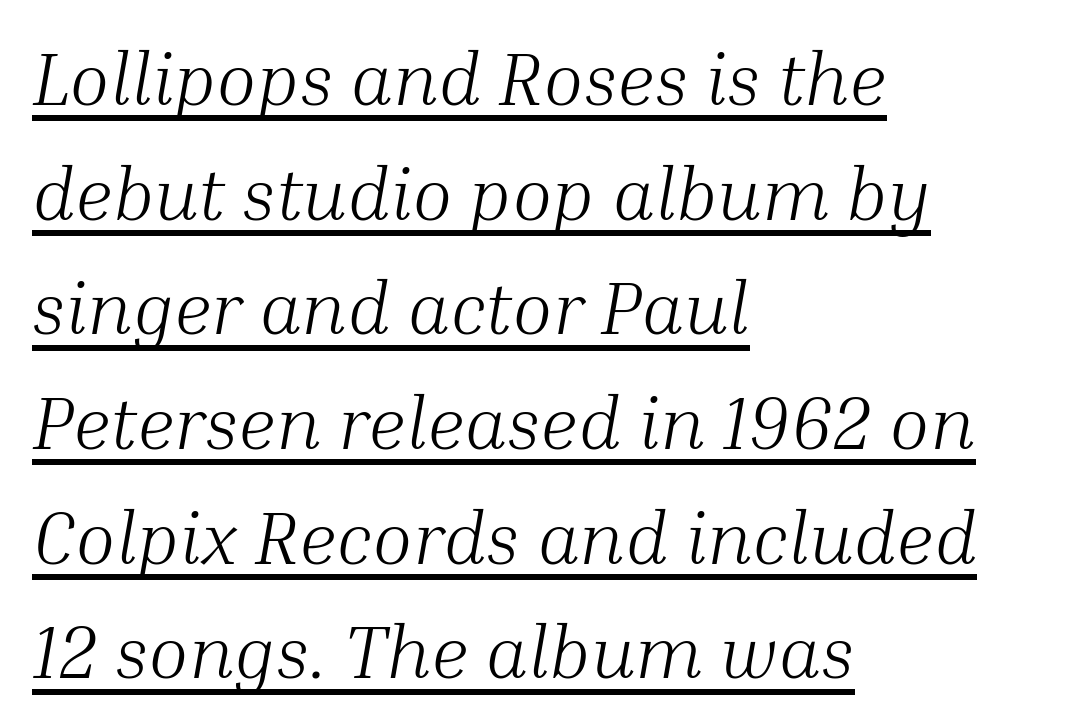
The image shows 74 px light serif type, italic (leaning right); set left-aligned, normal line spacing (1.55x), normal letter spacing, underlined; medium stroke contrast and a medium x-height.
